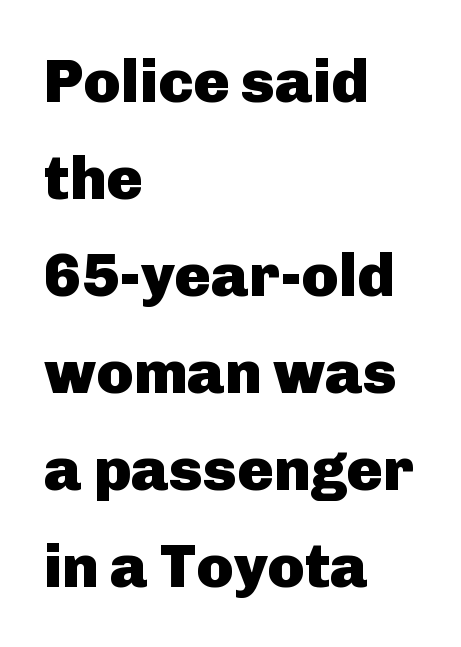
Q: Is the text bold? A: Yes.
Q: Is the text italic (slanted)? A: No, it is upright.
Q: Is the typeface a serif or a sans-serif typeface? A: Sans-serif.
Q: Is the text underlined? A: No.
Q: How is the paragraph aligned? A: Left-aligned.
Q: Is the spacing between letters normal or unusually wide? A: Normal.
Q: Is the spacing between lines tight, normal or loose? A: Normal.
Q: Width (condensed, normal, or wide)? A: Normal.
Q: Stroke contrast? A: Low.
Q: x-height? A: Medium.
Q: Monospaced? A: No.
